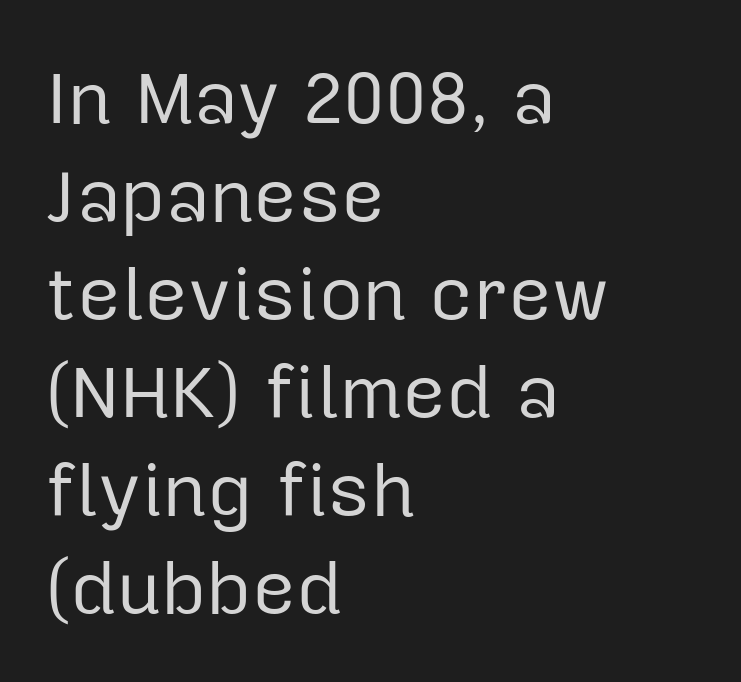
The image shows 76 px regular-weight sans-serif type, upright; set left-aligned, normal line spacing (1.29x), normal letter spacing, not underlined; low stroke contrast and a medium x-height.
